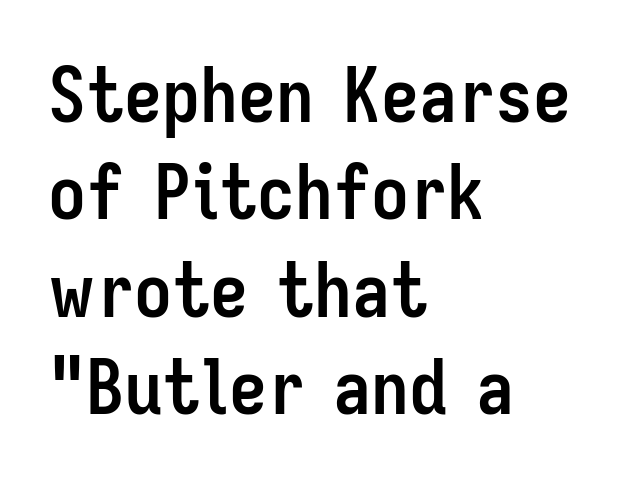
Q: Is the text bold? A: Yes.
Q: Is the text italic (slanted)? A: No, it is upright.
Q: Is the typeface a serif or a sans-serif typeface? A: Sans-serif.
Q: Is the text underlined? A: No.
Q: How is the paragraph aligned? A: Left-aligned.
Q: Is the spacing between letters normal or unusually wide? A: Normal.
Q: Is the spacing between lines tight, normal or loose? A: Normal.
Q: Width (condensed, normal, or wide)? A: Condensed.
Q: Stroke contrast? A: Low.
Q: x-height? A: Medium.
Q: Monospaced? A: No.
